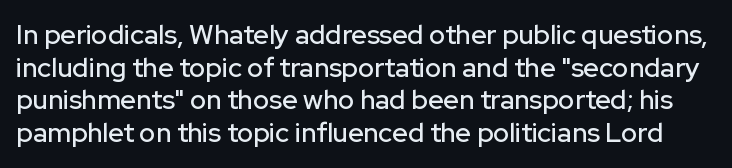
Q: Is the text italic (slanted)? A: No, it is upright.
Q: Is the text underlined? A: No.
Q: Is the spacing between letters normal or unusually wide? A: Normal.
